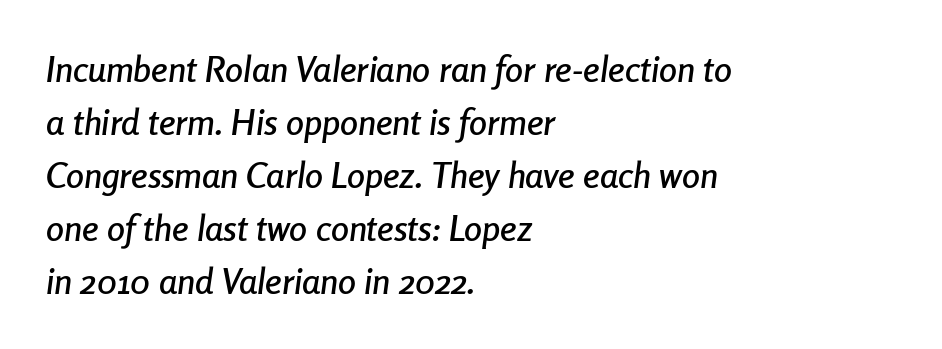
The image shows 36 px condensed type, italic (leaning right); set left-aligned, normal line spacing (1.47x), normal letter spacing, not underlined; low stroke contrast and a medium x-height.
